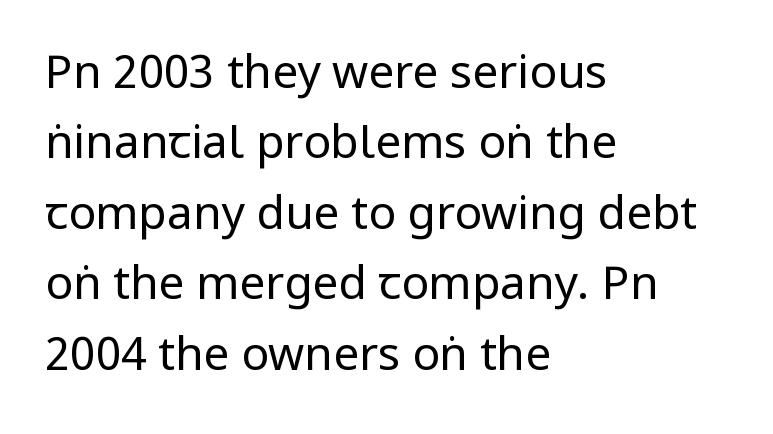
The image shows 46 px regular-weight, condensed sans-serif type, upright; set left-aligned, normal line spacing (1.53x), normal letter spacing, not underlined; low stroke contrast and a large x-height.
